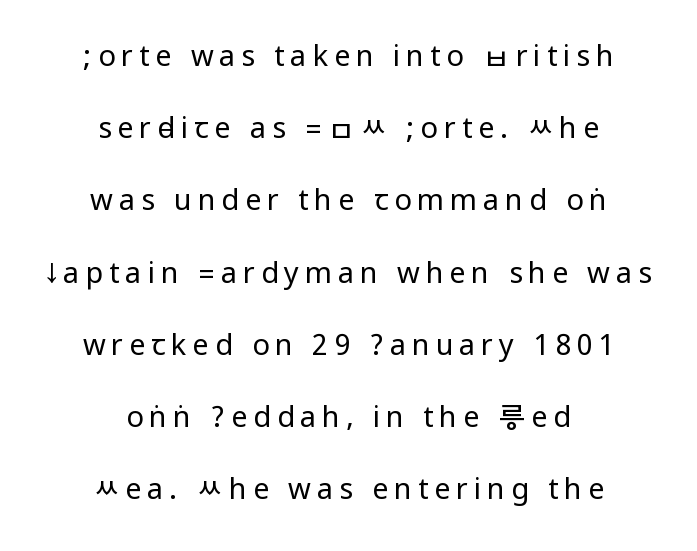
The image shows 29 px regular-weight, condensed sans-serif type, upright; set centered, loose line spacing (2.49x), unusually wide letter spacing (+0.2 em), not underlined; low stroke contrast.
